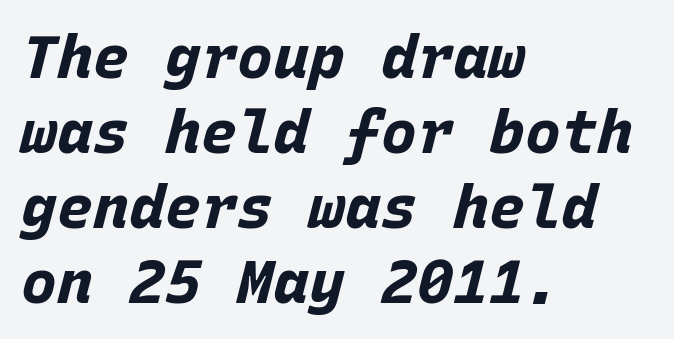
{"italic": "yes", "lean": "right", "slant_degrees": 15, "bold": "yes", "weight": "bold", "width": "normal", "stroke_contrast": "low", "x_height": "large", "monospaced": "yes", "underline": "no", "align": "left", "line_spacing": "normal", "line_spacing_ratio": 1.25, "letter_spacing": "normal", "letter_spacing_em": 0.0, "glyph_px": 60}
